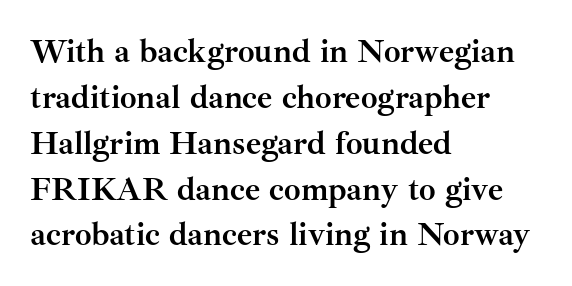
The image shows 33 px semibold serif type, upright; set left-aligned, normal line spacing (1.39x), normal letter spacing, not underlined; medium stroke contrast and a small x-height.
